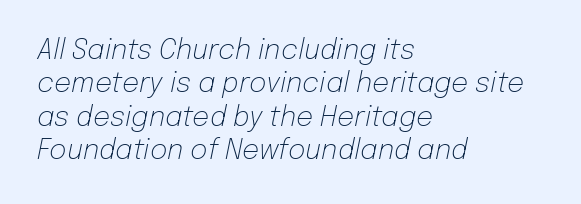
Q: Is the text bold? A: No.
Q: Is the text italic (slanted)? A: Yes, it leans right by about 12 degrees.
Q: Is the text underlined? A: No.
Q: How is the paragraph aligned? A: Left-aligned.
Q: Is the spacing between letters normal or unusually wide? A: Normal.
